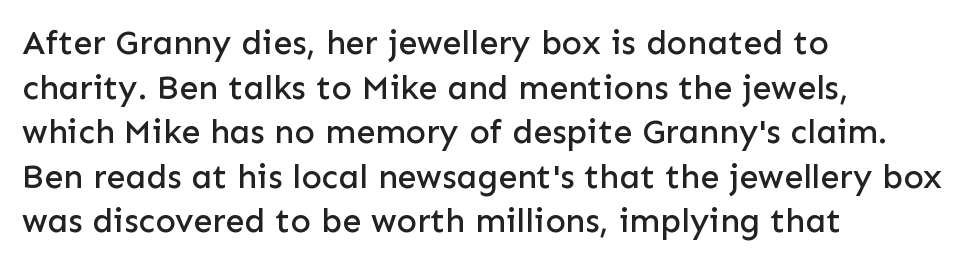
The passage shown is typeset with a sans-serif family. Character widths vary here, with narrow letters taking less room than wide ones. Vertically, the passage feels balanced, rows spaced as you'd expect. Between one letter and the next there's only the usual sliver of space. These lines stack with their left ends in a neat column. In terms of posture, this sample is upright.
